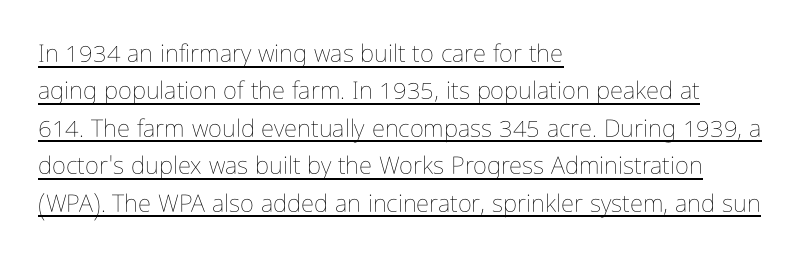
{"italic": "no", "bold": "no", "underline": "yes", "align": "left", "line_spacing": "normal", "line_spacing_ratio": 1.56, "letter_spacing": "normal", "letter_spacing_em": 0.0, "glyph_px": 24}
